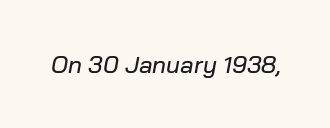
The image shows 24 px text type, italic (leaning right); set normal letter spacing, not underlined.
